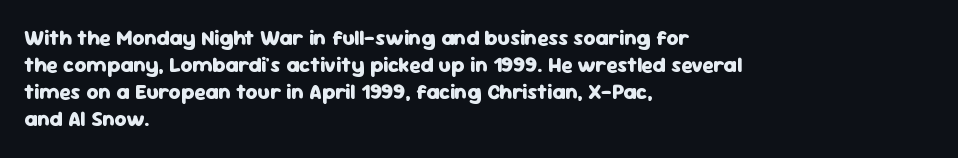
The image shows 21 px bold type, upright; set left-aligned, normal line spacing (1.29x), normal letter spacing, not underlined.
